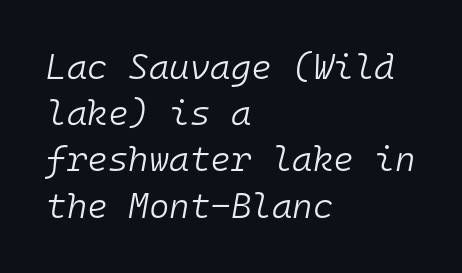
Looks like terminal output: every glyph gets an equal slot. Has an underline been added? It has not. The line texture is even and compact thanks to regular tracking. A student would call this left alignment; a typographer would say flush left, rag right. An italicized treatment has been applied to the whole sample. Successive baselines arrive at the customary interval.
